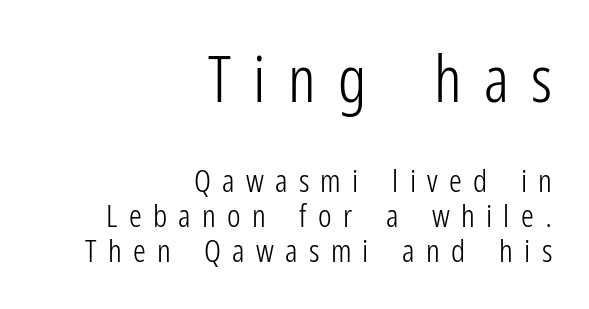
{"serif": "no", "italic": "no", "bold": "no", "weight": "light", "width": "condensed", "stroke_contrast": "low", "x_height": "medium", "monospaced": "no", "underline": "no", "align": "right", "line_spacing": "tight", "line_spacing_ratio": 1.1, "letter_spacing": "wide", "letter_spacing_em": 0.35, "larger_block": "first", "size_ratio": 2.0, "glyph_px": 64}
